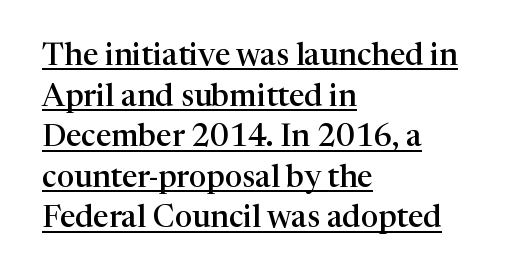
Q: Is the text bold? A: Semi-bold.
Q: Is the text italic (slanted)? A: No, it is upright.
Q: Is the typeface a serif or a sans-serif typeface? A: Serif.
Q: Is the text underlined? A: Yes.
Q: How is the paragraph aligned? A: Left-aligned.
Q: Is the spacing between letters normal or unusually wide? A: Normal.
Q: Is the spacing between lines tight, normal or loose? A: Normal.
Q: Width (condensed, normal, or wide)? A: Normal.
Q: Stroke contrast? A: High.
Q: x-height? A: Medium.
Q: Monospaced? A: No.
